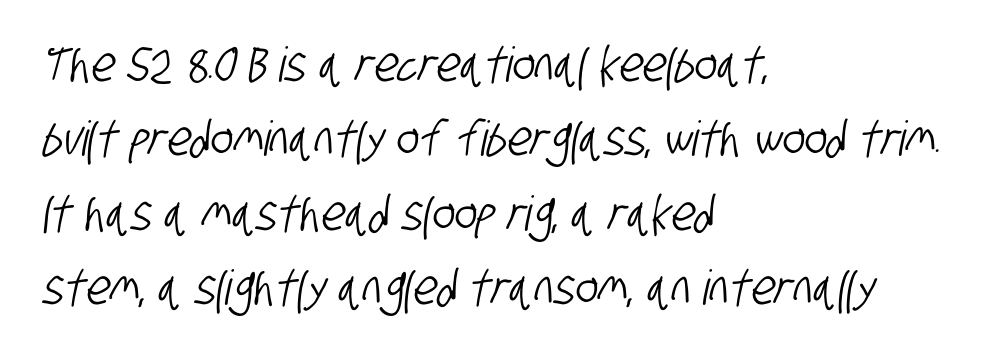
In CSS terms this would be text-align: left. Serifs: no, the terminals of the letterforms are clean. You could not count columns in this text — the font is proportionally spaced. In terms of leading, this rendering sits right in the middle.
